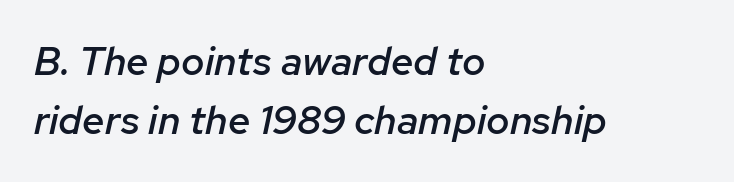
Short and long lines alike share a common starting point at left. Think of a printed novel: that variable character pitch is what you see here. Descenders hang freely into open space. Compared with ordinary roman type, these characters are visibly tilted. The lines sit at an ordinary, default distance from one another. Every letter is mildly thick-stroked: semibold rather than bold.
